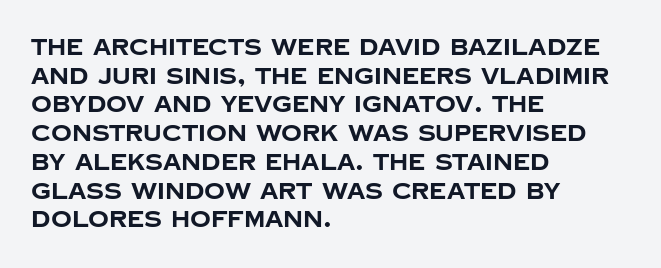
{"italic": "no", "bold": "yes", "underline": "no", "align": "left", "line_spacing": "normal", "line_spacing_ratio": 1.25, "letter_spacing": "normal", "letter_spacing_em": 0.0, "glyph_px": 23}
